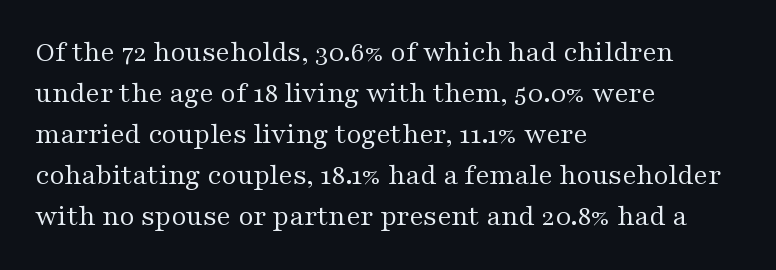
Observe the ordinary spacing: letters are neighbours, not strangers. Here the designer chose a conventional face with non-uniform glyph widths. Visually the block forms a straight wall on the left and a jagged coastline on the right. This sample uses a serif face. The face looks like a standard text weight, possibly lighter.
